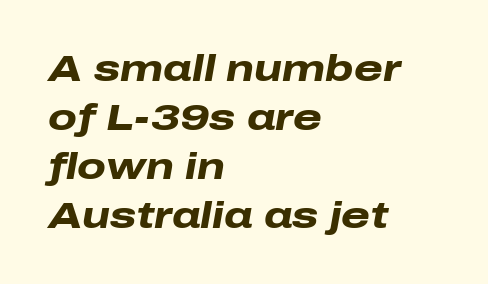
Do the characters align in a grid? No, the font is proportional. The glyphs look as if they've been sheared to an angle. Heft: maximum for text — a bold. Words appear dense and cohesive because spacing is normal. The area under the type is left untouched.
